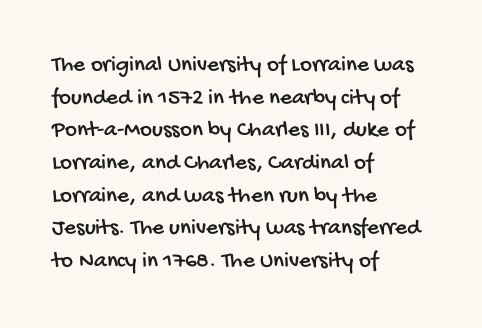
Q: Is the text underlined? A: No.
Q: How is the paragraph aligned? A: Left-aligned.
Q: Is the spacing between letters normal or unusually wide? A: Normal.
Q: Is the spacing between lines tight, normal or loose? A: Normal.
